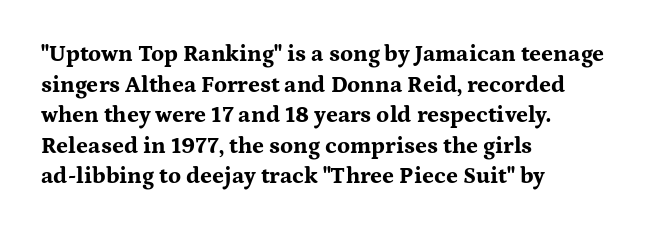
Q: Is the text bold? A: Yes.
Q: Is the text italic (slanted)? A: No, it is upright.
Q: Is the text underlined? A: No.
Q: How is the paragraph aligned? A: Left-aligned.
Q: Is the spacing between letters normal or unusually wide? A: Normal.
Q: Is the spacing between lines tight, normal or loose? A: Normal.
